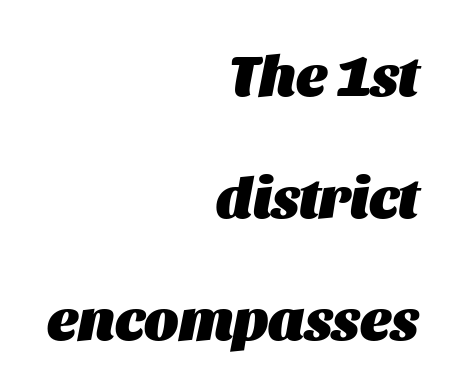
The image shows 58 px heavy type, italic (leaning right); set right-aligned, loose line spacing (2.1x), normal letter spacing, not underlined; medium stroke contrast and a large x-height.
